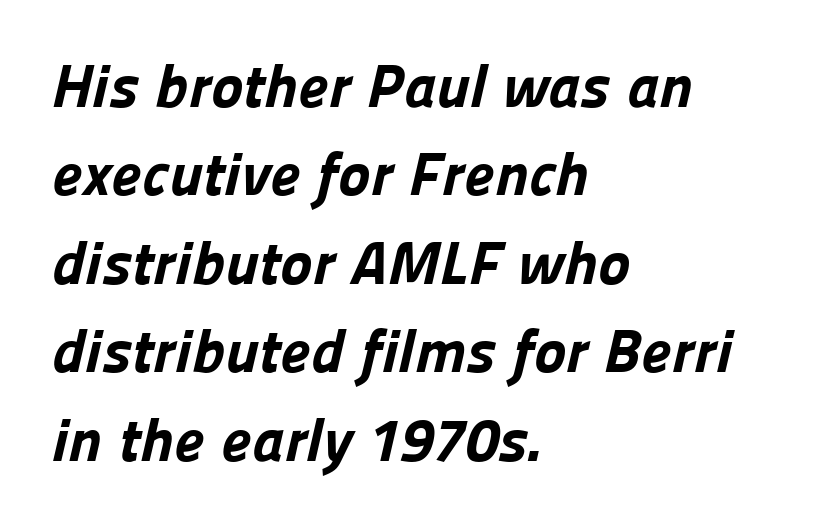
The face used here is a sans, in the tradition of grotesques and geometrics. Emphasis by weight is at full strength: bold. The letters sit at their default tracking, neither squeezed nor spread. Do the characters align in a grid? No, the font is proportional. How would I describe the line gaps? Plain and ordinary.
